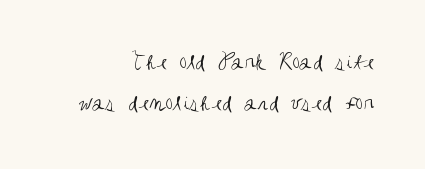
{"bold": "no", "underline": "no", "align": "right", "line_spacing_ratio": 1.72, "letter_spacing": "normal", "letter_spacing_em": 0.0, "glyph_px": 24}
